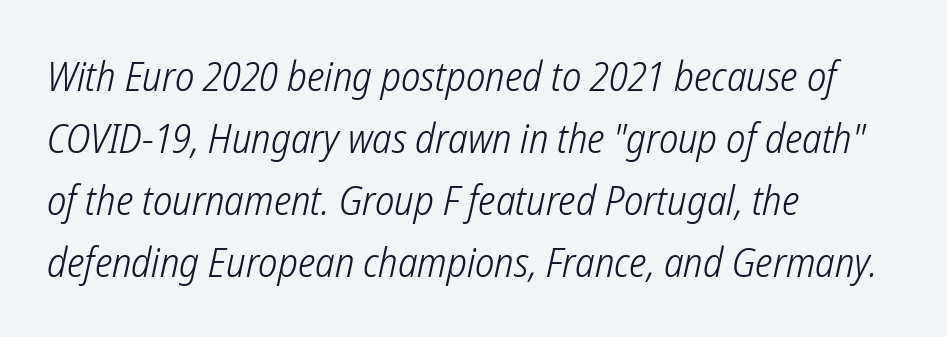
Q: Is the text bold? A: No.
Q: Is the typeface a serif or a sans-serif typeface? A: Sans-serif.
Q: Is the text underlined? A: No.
Q: How is the paragraph aligned? A: Left-aligned.
Q: Is the spacing between letters normal or unusually wide? A: Normal.
Q: Is the spacing between lines tight, normal or loose? A: Normal.
Q: Width (condensed, normal, or wide)? A: Condensed.
Q: Stroke contrast? A: Low.
Q: x-height? A: Medium.
Q: Monospaced? A: No.
